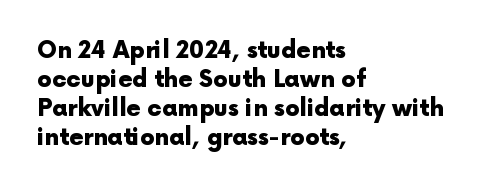
Q: Is the text bold? A: Yes.
Q: Is the text italic (slanted)? A: No, it is upright.
Q: Is the text underlined? A: No.
Q: How is the paragraph aligned? A: Left-aligned.
Q: Is the spacing between letters normal or unusually wide? A: Normal.
Q: Is the spacing between lines tight, normal or loose? A: Normal.
